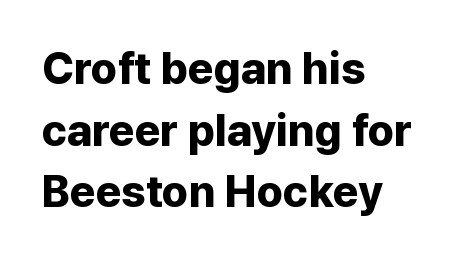
Unlike italic type, these characters show no tilt at all. The space directly below the letters is spotless. Varying glyph widths throughout — classic text-font behaviour. Plenty of ink on the page — the face is bold. The ragged edge is on the right, which tells us the setting is flush left.
